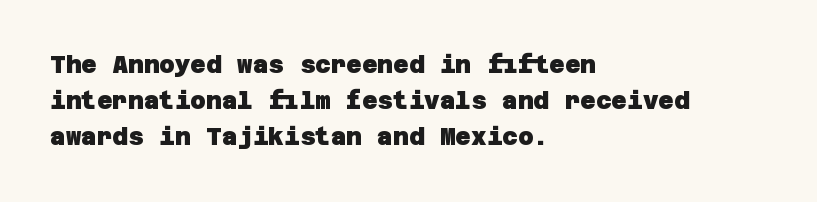
{"bold": "yes", "underline": "no", "align": "left", "line_spacing": "normal", "line_spacing_ratio": 1.51, "letter_spacing": "normal", "letter_spacing_em": 0.0, "glyph_px": 24}
